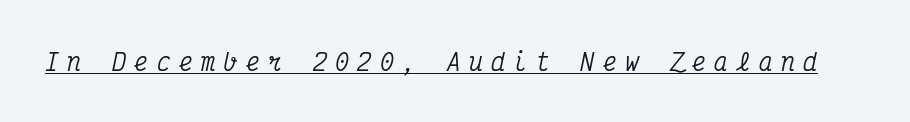
Somebody hit Ctrl+U on this one — the words are underlined. Spacing between characters has been opened up far beyond the box default. Rendered with sloped, italic letterforms.
